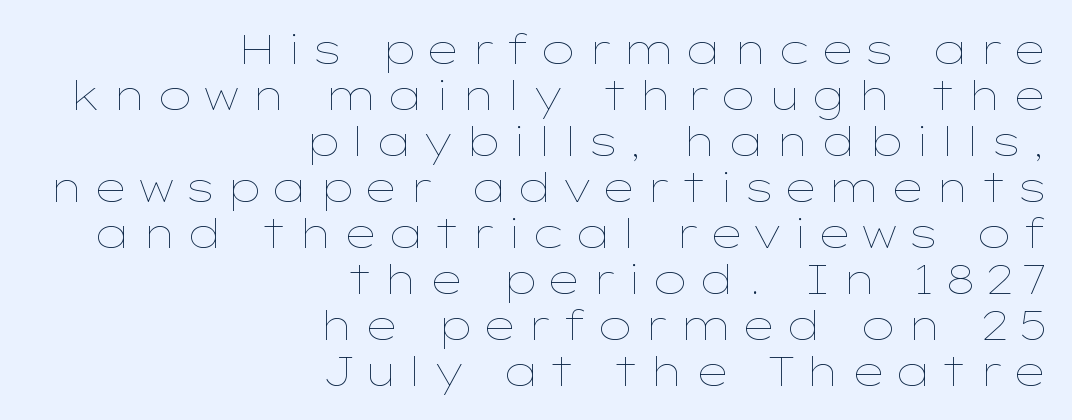
No letter is thick-stroked: the sample isn't bold. It's the straight-up-and-down kind of type. The face used here is proportionally spaced, like ordinary book or web type. The lines are packed closely together with very little leading. The passage shown is not underscored anywhere. These lines stack with their right ends in a neat column.
